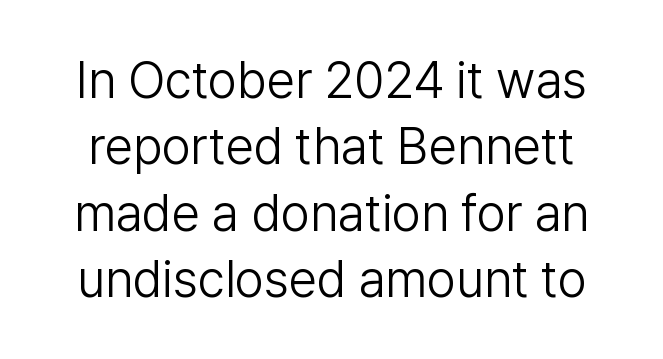
Upright lettering throughout. Regarding serifs, this sample does without them. These glyphs show unthickened strokes, regular width or finer. Is this a fixed-width face? No — the glyphs have proportional, varying widths. These lines keep a tight, regular rhythm from letter to letter. Only glyphs here, with clear space below each row.
